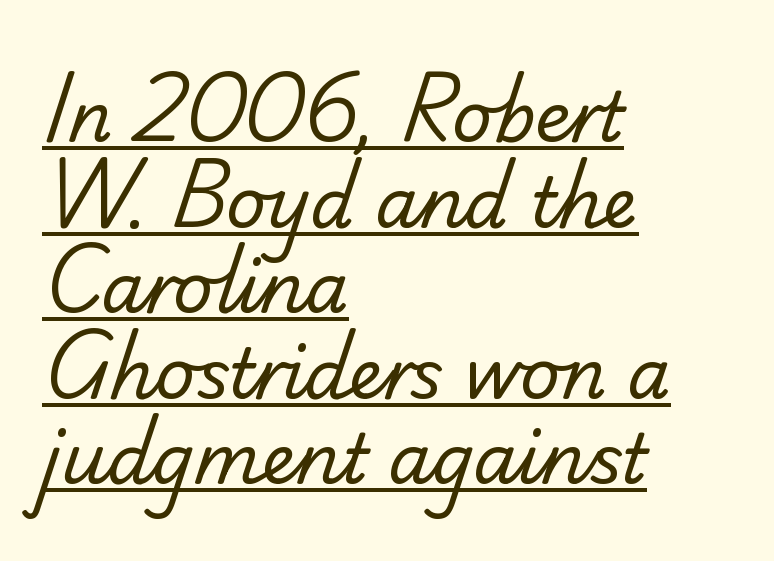
Q: Is the text bold? A: No.
Q: Is the typeface a serif or a sans-serif typeface? A: Sans-serif.
Q: Is the text underlined? A: Yes.
Q: How is the paragraph aligned? A: Left-aligned.
Q: Is the spacing between letters normal or unusually wide? A: Normal.
Q: Width (condensed, normal, or wide)? A: Normal.
Q: Stroke contrast? A: Low.
Q: x-height? A: Small.
Q: Monospaced? A: No.
